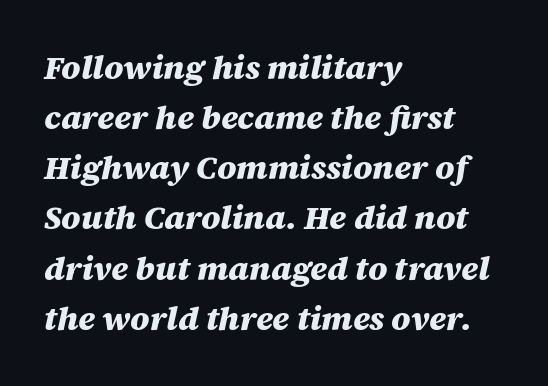
The image shows 33 px heavy type, italic (leaning right); set left-aligned, normal line spacing (1.52x), normal letter spacing, not underlined; medium stroke contrast and a large x-height.
